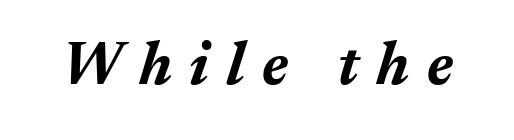
Q: Is the text bold? A: Yes.
Q: Is the text italic (slanted)? A: Yes, it leans right by about 17 degrees.
Q: Is the text underlined? A: No.
Q: Is the spacing between letters normal or unusually wide? A: Unusually wide.
Q: Width (condensed, normal, or wide)? A: Normal.
Q: Stroke contrast? A: Medium.
Q: x-height? A: Medium.
Q: Monospaced? A: No.
